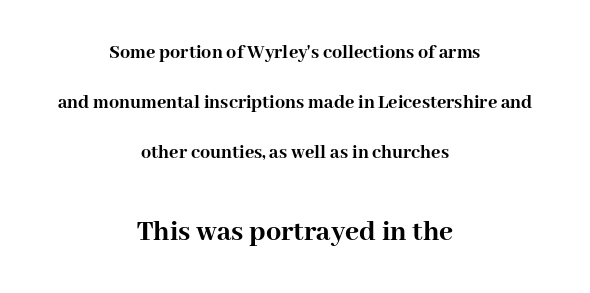
The image shows 30 px semibold serif type, upright; set centered, loose line spacing (2.49x), normal letter spacing, not underlined; the second (bottom) block is 1.5x larger; high stroke contrast and a medium x-height.
